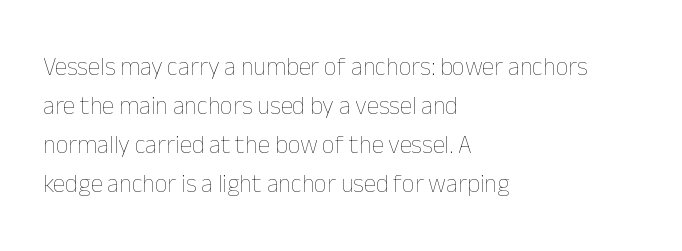
The image shows 25 px text type, upright; set left-aligned, normal line spacing (1.56x), normal letter spacing, not underlined.
